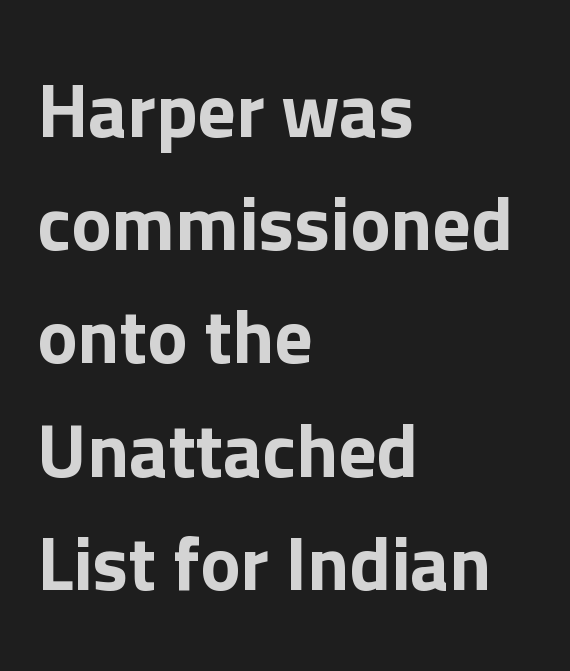
Q: Is the text italic (slanted)? A: No, it is upright.
Q: Is the typeface a serif or a sans-serif typeface? A: Sans-serif.
Q: Is the text underlined? A: No.
Q: How is the paragraph aligned? A: Left-aligned.
Q: Is the spacing between letters normal or unusually wide? A: Normal.
Q: Is the spacing between lines tight, normal or loose? A: Normal.
Q: Width (condensed, normal, or wide)? A: Normal.
Q: Stroke contrast? A: Low.
Q: x-height? A: Medium.
Q: Monospaced? A: No.
